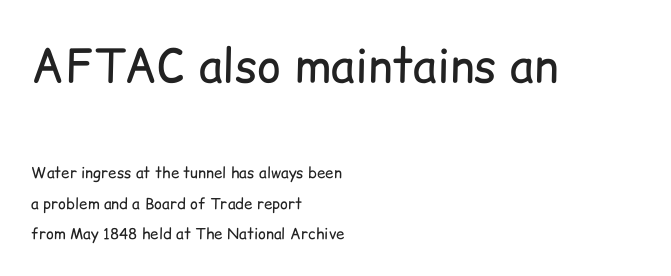
Q: Is the text bold? A: No.
Q: Is the text italic (slanted)? A: No, it is upright.
Q: Is the typeface a serif or a sans-serif typeface? A: Sans-serif.
Q: Is the text underlined? A: No.
Q: How is the paragraph aligned? A: Left-aligned.
Q: Is the spacing between letters normal or unusually wide? A: Normal.
Q: Is the spacing between lines tight, normal or loose? A: Loose.
Q: Which block of text is set in a larger size, the first (top) or the second (bottom)? A: The first (top) one.
Q: Width (condensed, normal, or wide)? A: Normal.
Q: Stroke contrast? A: Low.
Q: x-height? A: Medium.
Q: Monospaced? A: No.
